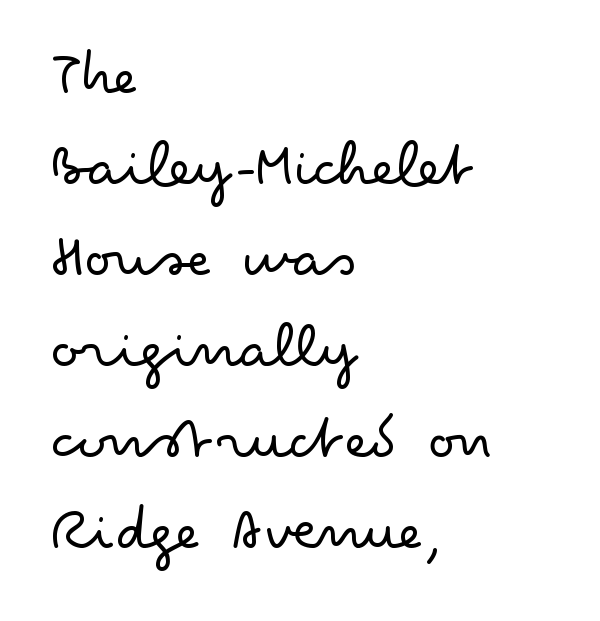
{"serif": "no", "italic": "no", "bold": "no", "weight": "light", "width": "wide", "stroke_contrast": "low", "x_height": "small", "monospaced": "no", "underline": "no", "align": "left", "line_spacing": "normal", "line_spacing_ratio": 1.4, "letter_spacing": "normal", "letter_spacing_em": 0.0, "glyph_px": 65}
